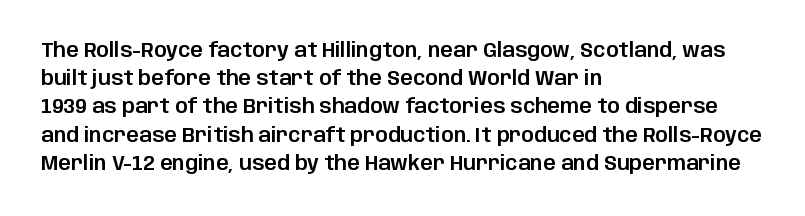
The image shows 20 px text type, upright; set left-aligned, normal line spacing (1.41x), normal letter spacing, not underlined.
